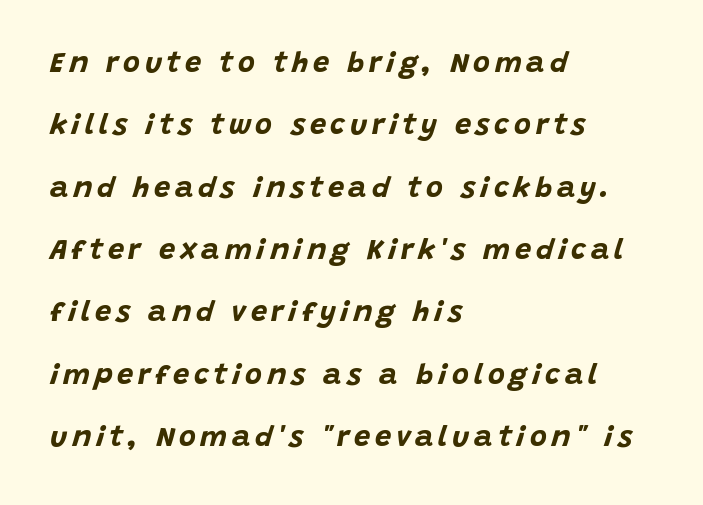
{"italic": "yes", "lean": "right", "slant_degrees": 15, "bold": "yes", "weight": "bold", "width": "normal", "stroke_contrast": "low", "x_height": "large", "monospaced": "no", "underline": "no", "align": "left", "line_spacing": "loose", "line_spacing_ratio": 2.15, "glyph_px": 29}
